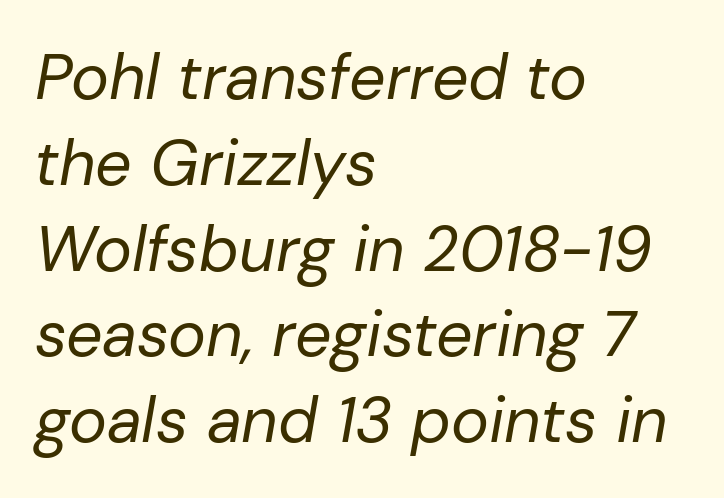
Q: Is the text bold? A: No.
Q: Is the text italic (slanted)? A: Yes, it leans right by about 10 degrees.
Q: Is the text underlined? A: No.
Q: How is the paragraph aligned? A: Left-aligned.
Q: Is the spacing between letters normal or unusually wide? A: Normal.
Q: Is the spacing between lines tight, normal or loose? A: Normal.
Q: Width (condensed, normal, or wide)? A: Normal.
Q: Stroke contrast? A: Low.
Q: x-height? A: Medium.
Q: Monospaced? A: No.
